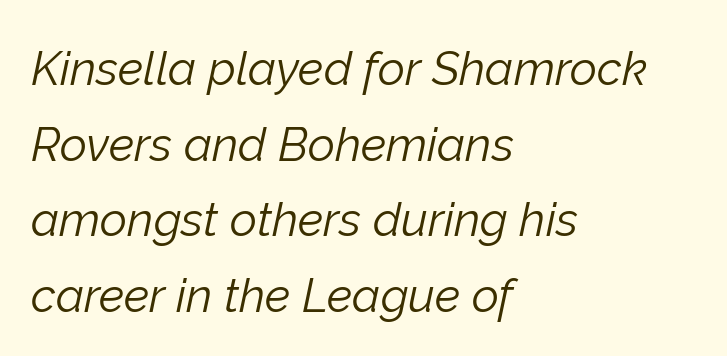
The image shows 47 px light type, italic (leaning right); set left-aligned, normal line spacing (1.61x), normal letter spacing, not underlined; low stroke contrast and a medium x-height.
